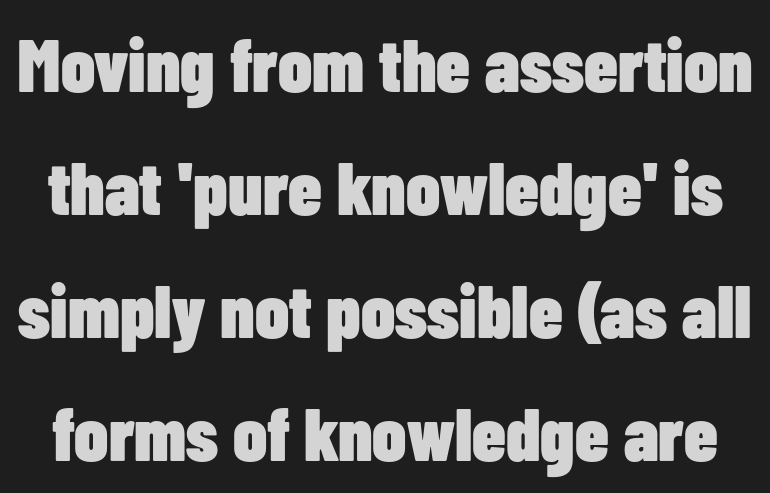
The image shows 75 px heavy, condensed sans-serif type, upright; set normal line spacing (1.64x), normal letter spacing, not underlined; low stroke contrast and a medium x-height.
